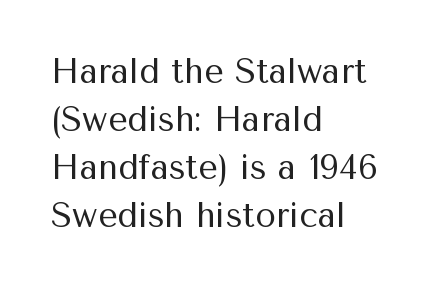
{"serif": "no", "italic": "no", "bold": "no", "weight": "regular", "width": "normal", "stroke_contrast": "medium", "x_height": "medium", "monospaced": "no", "underline": "no", "align": "left", "line_spacing": "normal", "line_spacing_ratio": 1.41, "letter_spacing": "normal", "letter_spacing_em": 0.0, "glyph_px": 34}
